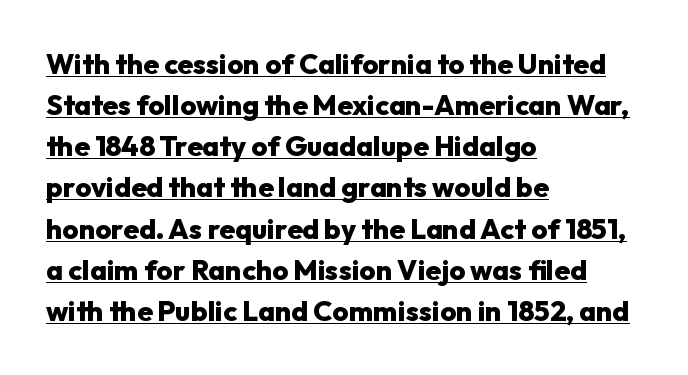
The image shows 28 px heavy sans-serif type, upright; set left-aligned, normal line spacing (1.47x), normal letter spacing, underlined; low stroke contrast and a medium x-height.
